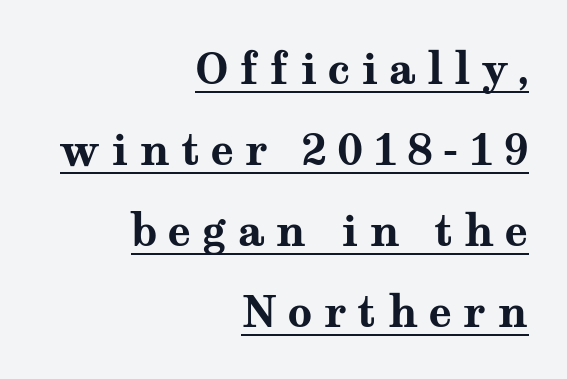
Q: Is the text bold? A: Yes.
Q: Is the text italic (slanted)? A: No, it is upright.
Q: Is the typeface a serif or a sans-serif typeface? A: Serif.
Q: Is the text underlined? A: Yes.
Q: How is the paragraph aligned? A: Right-aligned.
Q: Is the spacing between letters normal or unusually wide? A: Unusually wide.
Q: Width (condensed, normal, or wide)? A: Wide.
Q: Stroke contrast? A: Medium.
Q: x-height? A: Medium.
Q: Monospaced? A: No.
